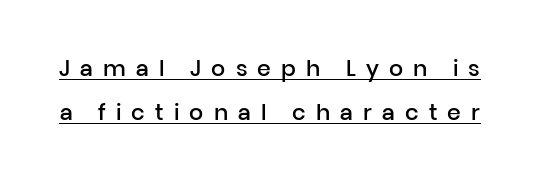
{"italic": "no", "bold": "semi", "underline": "yes", "line_spacing": "loose", "line_spacing_ratio": 1.99, "letter_spacing": "wide", "letter_spacing_em": 0.46, "glyph_px": 22}
